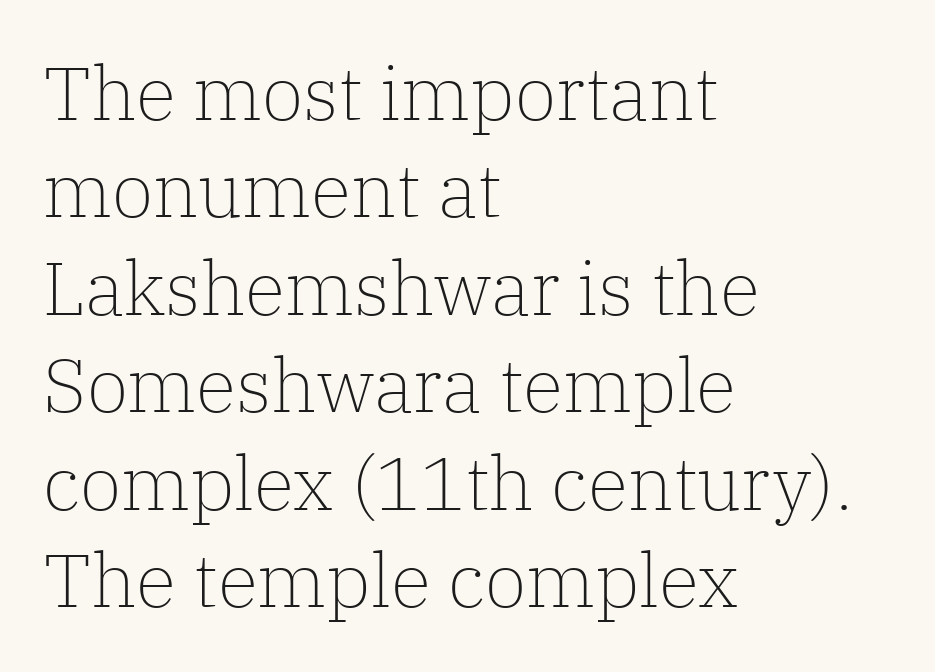
Q: Is the text bold? A: No.
Q: Is the text italic (slanted)? A: No, it is upright.
Q: Is the typeface a serif or a sans-serif typeface? A: Serif.
Q: Is the text underlined? A: No.
Q: How is the paragraph aligned? A: Left-aligned.
Q: Is the spacing between letters normal or unusually wide? A: Normal.
Q: Is the spacing between lines tight, normal or loose? A: Normal.
Q: Width (condensed, normal, or wide)? A: Normal.
Q: Stroke contrast? A: Low.
Q: x-height? A: Medium.
Q: Monospaced? A: No.
